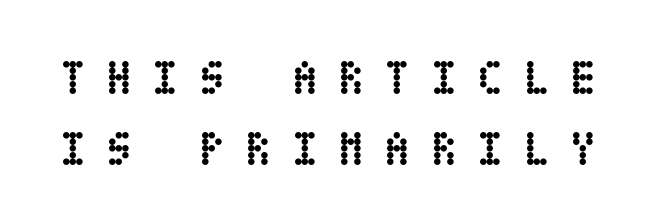
{"italic": "no", "bold": "yes", "weight": "semibold", "width": "condensed", "stroke_contrast": "low", "x_height": "large", "underline": "no", "line_spacing": "normal", "line_spacing_ratio": 1.47, "letter_spacing": "wide", "letter_spacing_em": 0.42, "glyph_px": 48}
